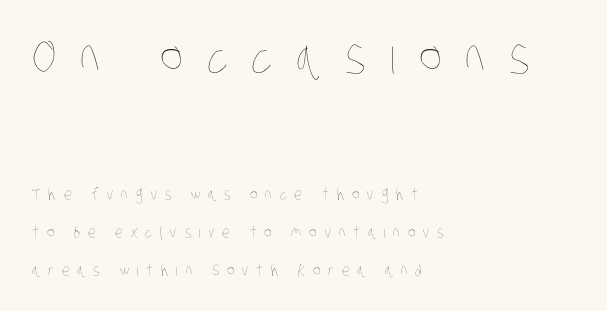
{"bold": "no", "weight": "thin", "width": "condensed", "stroke_contrast": "low", "x_height": "large", "monospaced": "no", "underline": "no", "align": "left", "line_spacing": "loose", "line_spacing_ratio": 2.35, "letter_spacing": "wide", "letter_spacing_em": 0.48, "larger_block": "first", "size_ratio": 3.06, "glyph_px": 49}
